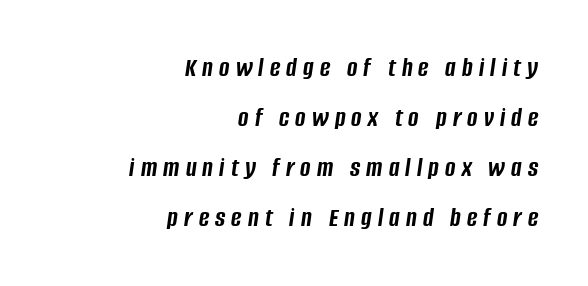
The face used here is proportionally spaced, like ordinary book or web type. Inter-character spacing is expanded well beyond the font's built-in metrics. The space beneath each line is pristine and unruled. In terms of posture, this sample is oblique.
